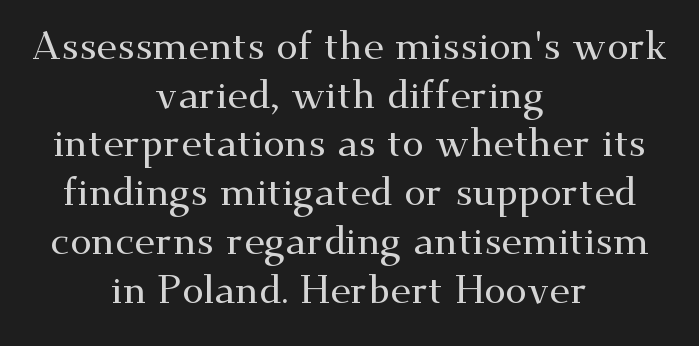
Q: Is the text italic (slanted)? A: No, it is upright.
Q: Is the typeface a serif or a sans-serif typeface? A: Serif.
Q: Is the text underlined? A: No.
Q: How is the paragraph aligned? A: Centered.
Q: Is the spacing between letters normal or unusually wide? A: Normal.
Q: Is the spacing between lines tight, normal or loose? A: Normal.
Q: Width (condensed, normal, or wide)? A: Wide.
Q: Stroke contrast? A: Medium.
Q: x-height? A: Small.
Q: Monospaced? A: No.
